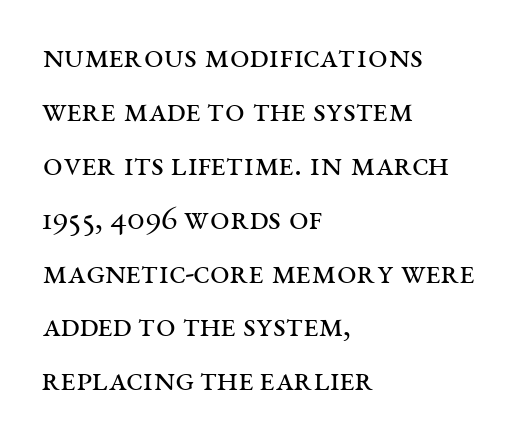
Q: Is the text bold? A: No.
Q: Is the text italic (slanted)? A: No, it is upright.
Q: Is the typeface a serif or a sans-serif typeface? A: Serif.
Q: Is the text underlined? A: No.
Q: How is the paragraph aligned? A: Left-aligned.
Q: Is the spacing between letters normal or unusually wide? A: Normal.
Q: Is the spacing between lines tight, normal or loose? A: Normal.
Q: Width (condensed, normal, or wide)? A: Wide.
Q: Stroke contrast? A: Medium.
Q: x-height? A: Large.
Q: Monospaced? A: No.
